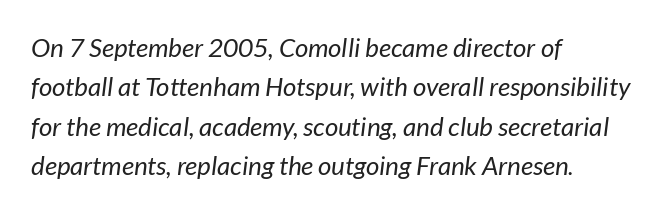
Q: Is the text bold? A: No.
Q: Is the text italic (slanted)? A: Yes, it leans right by about 7 degrees.
Q: Is the text underlined? A: No.
Q: How is the paragraph aligned? A: Left-aligned.
Q: Is the spacing between letters normal or unusually wide? A: Normal.
Q: Is the spacing between lines tight, normal or loose? A: Normal.
